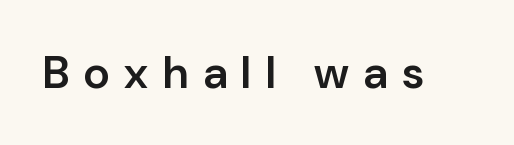
{"serif": "no", "italic": "no", "bold": "semi", "weight": "semibold", "width": "normal", "stroke_contrast": "low", "x_height": "medium", "monospaced": "no", "underline": "no", "letter_spacing": "wide", "letter_spacing_em": 0.32, "glyph_px": 45}
